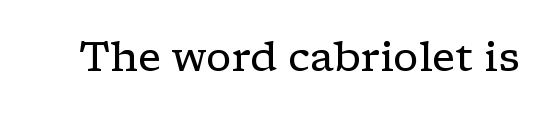
In terms of letterspacing, this is plain default setting. Stems and bowls with no extra thickness — not bold. Upright lettering throughout. The face used here is proportionally spaced, like ordinary book or web type.
